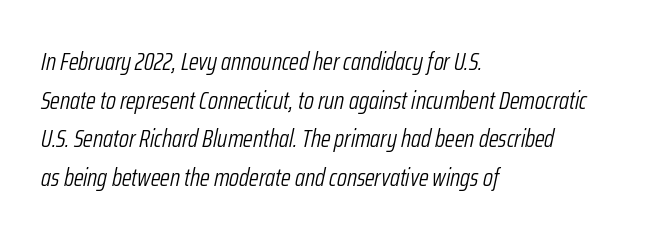
{"italic": "yes", "lean": "right", "slant_degrees": 12, "bold": "no", "underline": "no", "align": "left", "line_spacing": "normal", "line_spacing_ratio": 1.55, "letter_spacing": "normal", "letter_spacing_em": 0.0, "glyph_px": 25}
